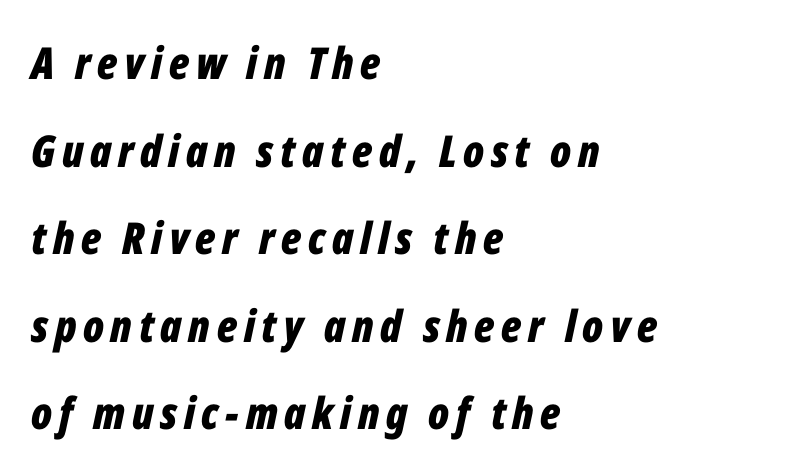
The image shows 44 px bold, condensed type, italic (leaning right); set left-aligned, loose line spacing (1.99x), not underlined; low stroke contrast and a medium x-height.
